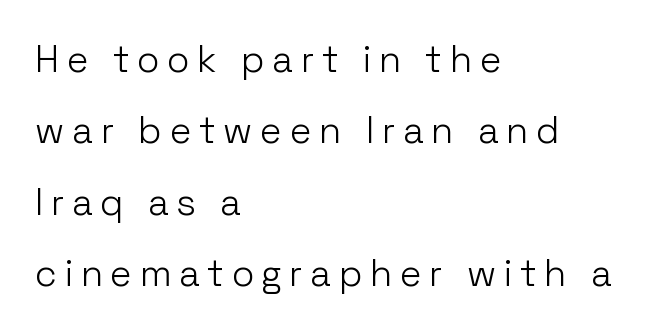
Q: Is the text bold? A: No.
Q: Is the text italic (slanted)? A: No, it is upright.
Q: Is the typeface a serif or a sans-serif typeface? A: Sans-serif.
Q: Is the text underlined? A: No.
Q: How is the paragraph aligned? A: Left-aligned.
Q: Is the spacing between letters normal or unusually wide? A: Unusually wide.
Q: Is the spacing between lines tight, normal or loose? A: Loose.
Q: Width (condensed, normal, or wide)? A: Normal.
Q: Stroke contrast? A: Low.
Q: x-height? A: Medium.
Q: Monospaced? A: No.
